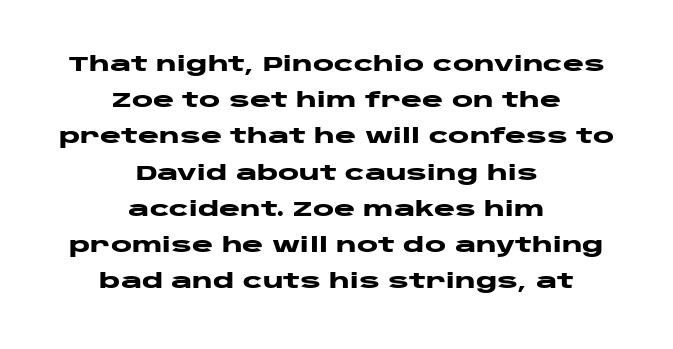
{"italic": "no", "bold": "yes", "underline": "no", "align": "center", "line_spacing_ratio": 1.81, "letter_spacing": "normal", "letter_spacing_em": 0.0, "glyph_px": 20}
